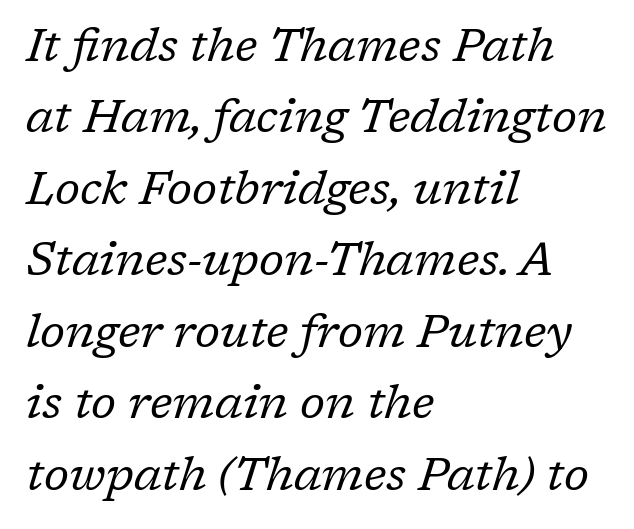
Counters stay open thanks to moderate or lighter strokes. Each new line begins a customary step beneath the previous one. Alignment: flush left. Stroke terminals: seriffed. Nobody drew a line under any word here.
